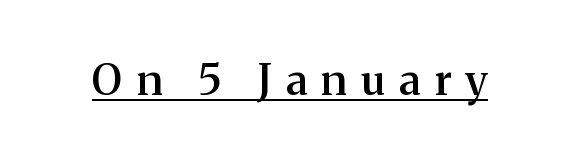
{"serif": "yes", "italic": "no", "bold": "semi", "weight": "semibold", "width": "normal", "stroke_contrast": "medium", "x_height": "medium", "monospaced": "no", "underline": "yes", "letter_spacing": "wide", "letter_spacing_em": 0.34, "glyph_px": 42}
